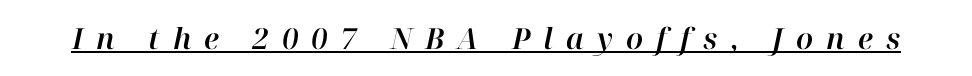
The image shows 29 px text type, italic (leaning right); set unusually wide letter spacing (+0.45 em), underlined; high stroke contrast and a medium x-height.
